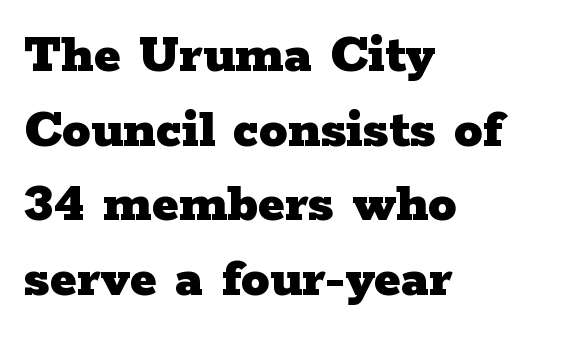
{"serif": "yes", "italic": "no", "bold": "yes", "weight": "heavy", "width": "wide", "stroke_contrast": "low", "x_height": "medium", "monospaced": "no", "underline": "no", "align": "left", "line_spacing": "normal", "line_spacing_ratio": 1.31, "letter_spacing": "normal", "letter_spacing_em": 0.0, "glyph_px": 57}
